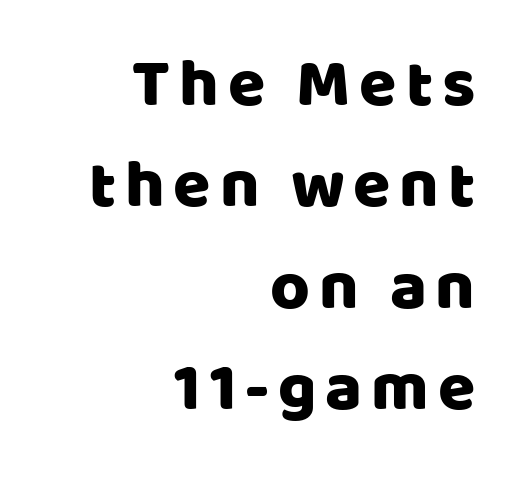
{"serif": "no", "italic": "no", "width": "normal", "stroke_contrast": "low", "x_height": "large", "monospaced": "no", "underline": "no", "align": "right", "line_spacing": "normal", "line_spacing_ratio": 1.49, "glyph_px": 68}
